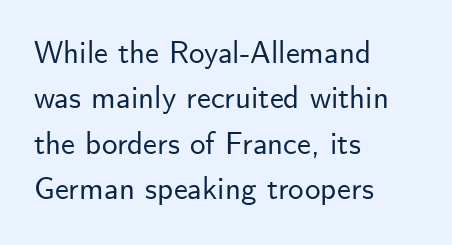
Q: Is the text italic (slanted)? A: No, it is upright.
Q: Is the typeface a serif or a sans-serif typeface? A: Sans-serif.
Q: Is the text underlined? A: No.
Q: How is the paragraph aligned? A: Left-aligned.
Q: Is the spacing between letters normal or unusually wide? A: Normal.
Q: Is the spacing between lines tight, normal or loose? A: Normal.
Q: Width (condensed, normal, or wide)? A: Normal.
Q: Stroke contrast? A: Low.
Q: x-height? A: Small.
Q: Monospaced? A: No.
